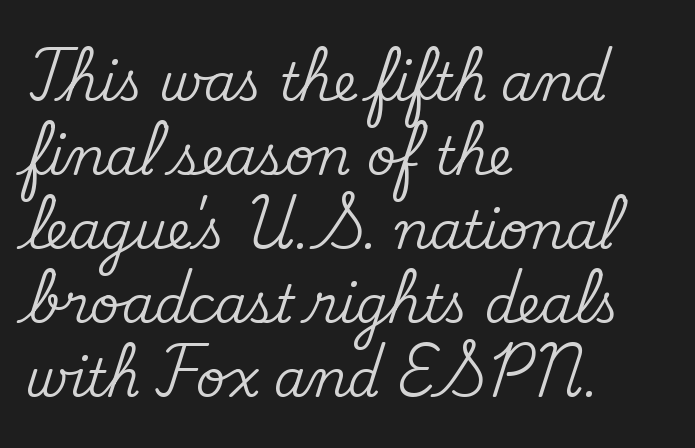
The image shows 51 px text type; set left-aligned, normal line spacing (1.45x), normal letter spacing, not underlined; medium stroke contrast and a small x-height.
